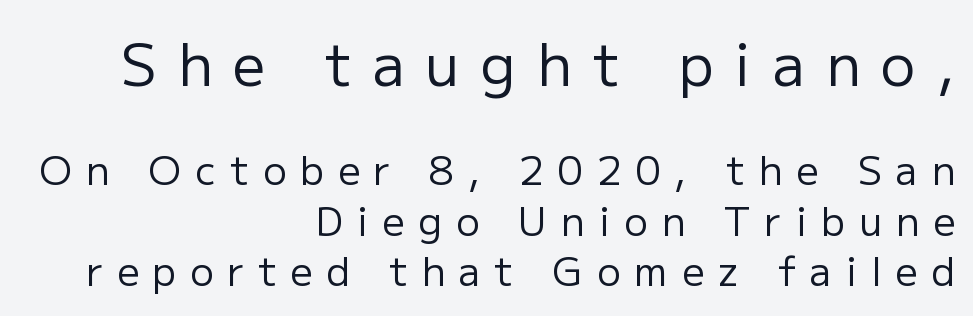
Q: Is the text bold? A: No.
Q: Is the text italic (slanted)? A: No, it is upright.
Q: Is the typeface a serif or a sans-serif typeface? A: Sans-serif.
Q: Is the text underlined? A: No.
Q: How is the paragraph aligned? A: Right-aligned.
Q: Is the spacing between letters normal or unusually wide? A: Unusually wide.
Q: Is the spacing between lines tight, normal or loose? A: Normal.
Q: Which block of text is set in a larger size, the first (top) or the second (bottom)? A: The first (top) one.
Q: Width (condensed, normal, or wide)? A: Normal.
Q: Stroke contrast? A: Low.
Q: x-height? A: Medium.
Q: Monospaced? A: No.
